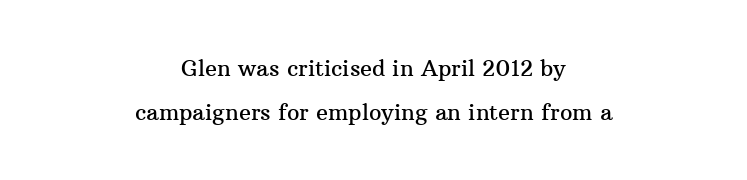
The image shows 22 px text type, upright; set centered, loose line spacing (1.99x), normal letter spacing, not underlined.
